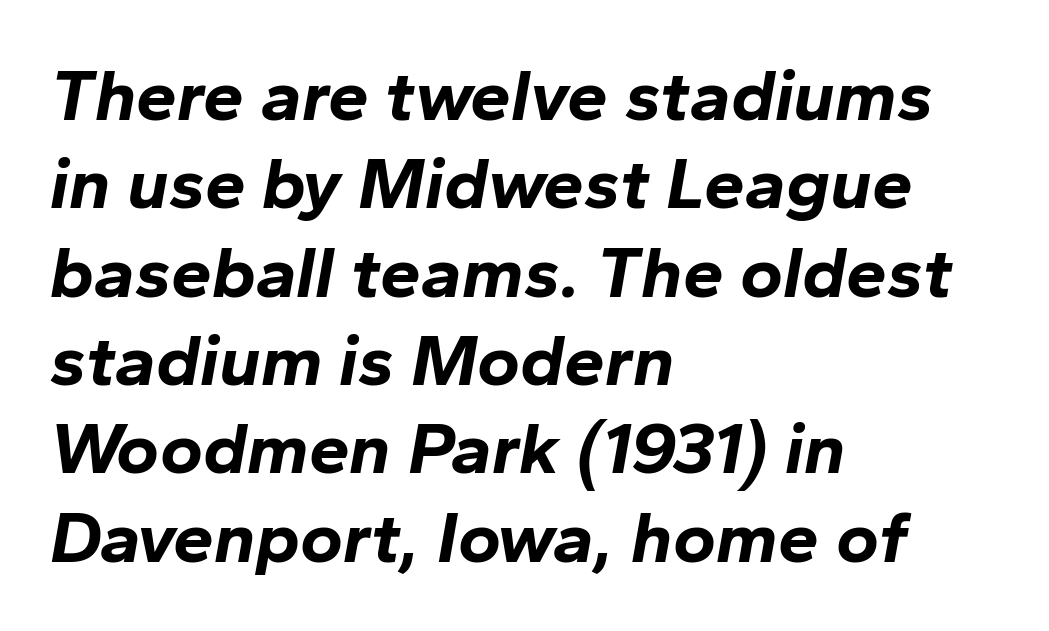
The letters advance in unequal steps, a hallmark of proportional type. What weight is shown? A full bold with thick strokes. The line texture is even and compact thanks to regular tracking. The baseline area is clear. This sample uses an oblique cut, with every glyph tilted off the vertical.
